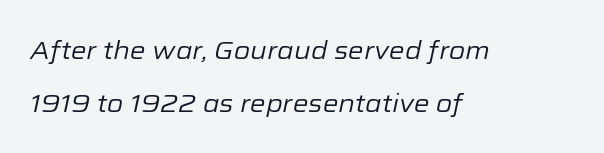
Q: Is the text bold? A: No.
Q: Is the text italic (slanted)? A: Yes, it leans right by about 12 degrees.
Q: Is the text underlined? A: No.
Q: How is the paragraph aligned? A: Left-aligned.
Q: Is the spacing between letters normal or unusually wide? A: Normal.
Q: Is the spacing between lines tight, normal or loose? A: Loose.
